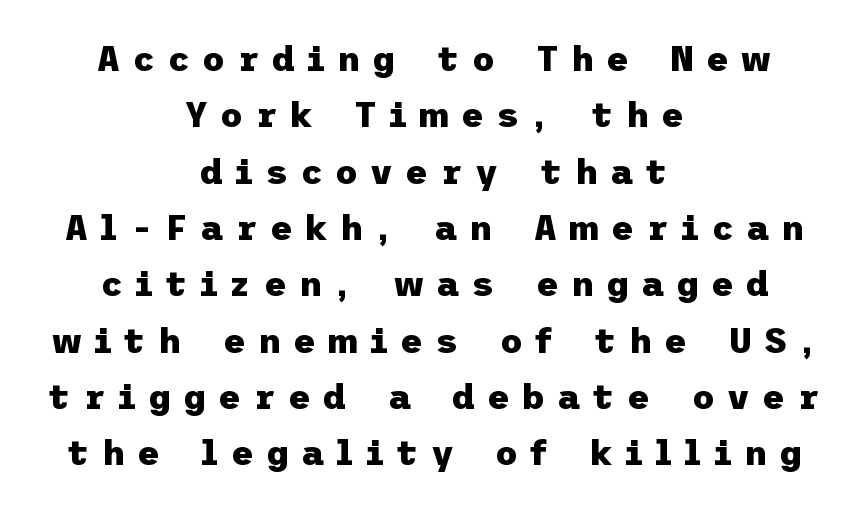
The image shows 35 px heavy sans-serif type, upright; set centered, normal line spacing (1.61x), unusually wide letter spacing (+0.35 em), not underlined; low stroke contrast and a medium x-height.
